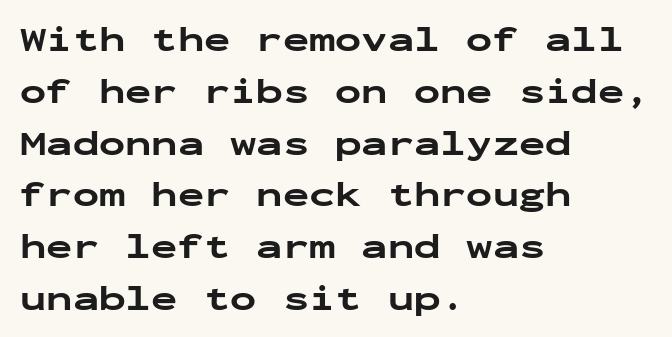
The image shows 35 px bold, wide sans-serif type, upright, monospaced; set left-aligned, normal line spacing (1.48x), normal letter spacing, not underlined; low stroke contrast and a medium x-height.
